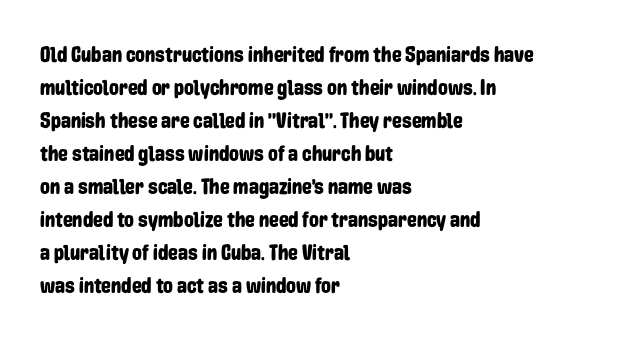
A clean baseline with only descenders dipping below it. Standard letterfit; no display-style spreading of the glyphs. Notice how descenders clear the ascenders below comfortably — that's standard leading. It's the straight-up-and-down kind of type. Does the copy run flush right? No — it runs flush left.
